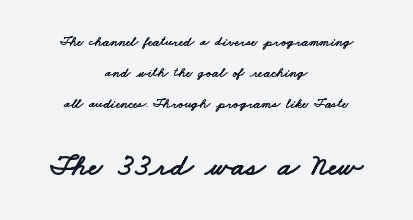
The image shows 31 px wide sans-serif type; set centered, loose line spacing (2.21x), normal letter spacing, not underlined; the second (bottom) block is 2.21x larger; low stroke contrast and a small x-height.
